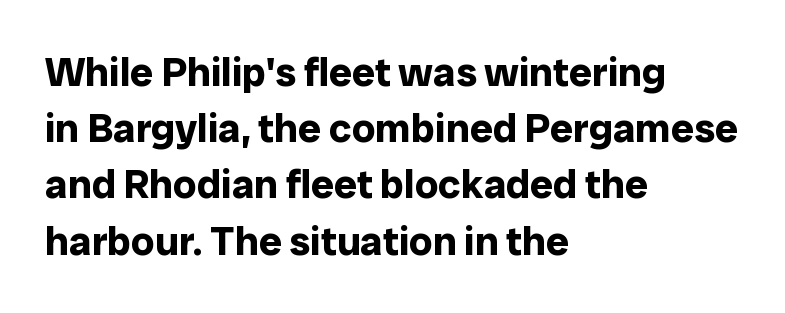
If you measured baseline to baseline, you'd find a middling distance. The line texture is even and compact thanks to regular tracking. Teacher's note: observe the even left margin — that is flush-left alignment. The sample has been set heavy, in full bold. The glyphs are unaccompanied by any horizontal stroke below them.
